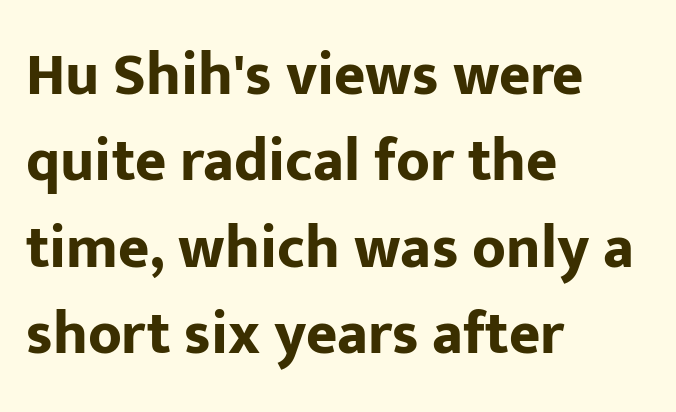
The image shows 60 px bold sans-serif type, upright; set left-aligned, normal line spacing (1.44x), normal letter spacing, not underlined; low stroke contrast and a medium x-height.
